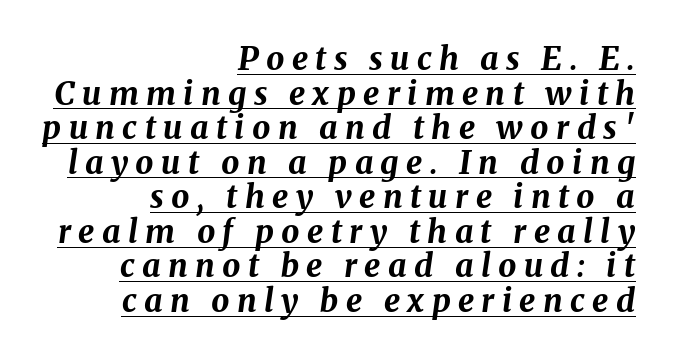
Q: Is the text bold? A: Yes.
Q: Is the text italic (slanted)? A: Yes, it leans right by about 8 degrees.
Q: Is the text underlined? A: Yes.
Q: How is the paragraph aligned? A: Right-aligned.
Q: Is the spacing between letters normal or unusually wide? A: Unusually wide.
Q: Is the spacing between lines tight, normal or loose? A: Tight.
Q: Width (condensed, normal, or wide)? A: Normal.
Q: Stroke contrast? A: Medium.
Q: x-height? A: Medium.
Q: Monospaced? A: No.
